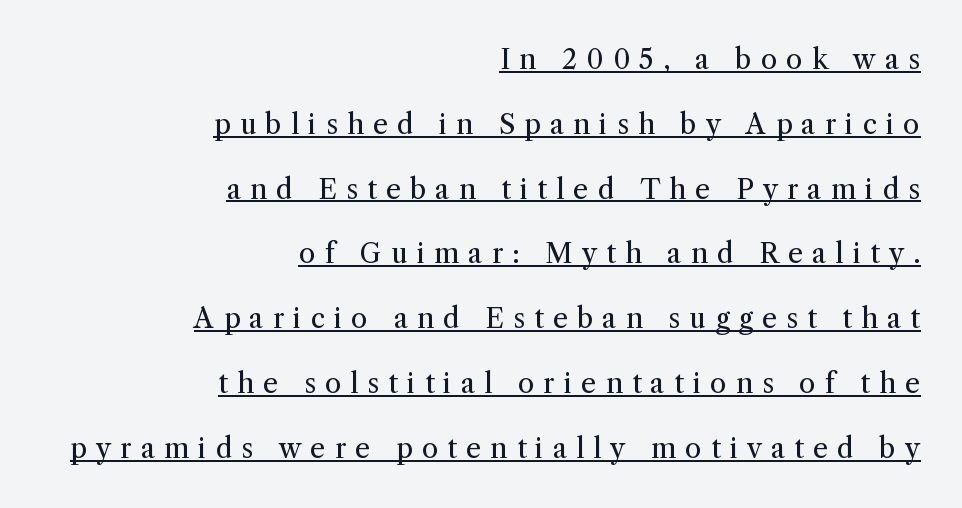
{"italic": "no", "bold": "no", "underline": "yes", "align": "right", "line_spacing": "loose", "line_spacing_ratio": 2.4, "letter_spacing": "wide", "letter_spacing_em": 0.34, "glyph_px": 27}
